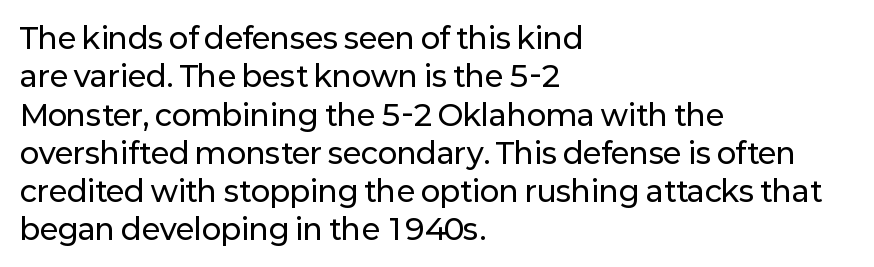
{"serif": "no", "italic": "no", "width": "normal", "stroke_contrast": "low", "x_height": "medium", "monospaced": "no", "underline": "no", "align": "left", "line_spacing": "normal", "line_spacing_ratio": 1.32, "letter_spacing": "normal", "letter_spacing_em": 0.0, "glyph_px": 29}
